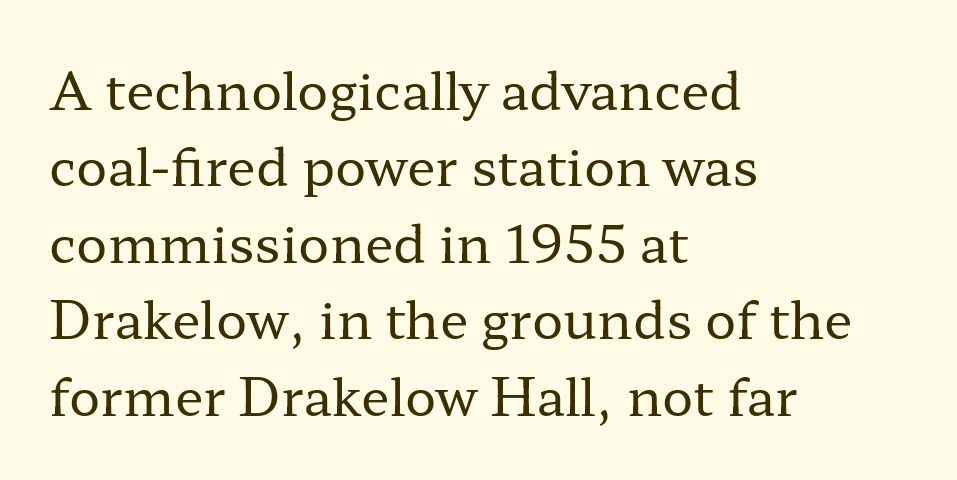
{"serif": "yes", "italic": "no", "bold": "no", "weight": "regular", "width": "wide", "stroke_contrast": "low", "x_height": "medium", "monospaced": "no", "underline": "no", "align": "left", "line_spacing": "normal", "line_spacing_ratio": 1.47, "letter_spacing": "normal", "letter_spacing_em": 0.0, "glyph_px": 52}
